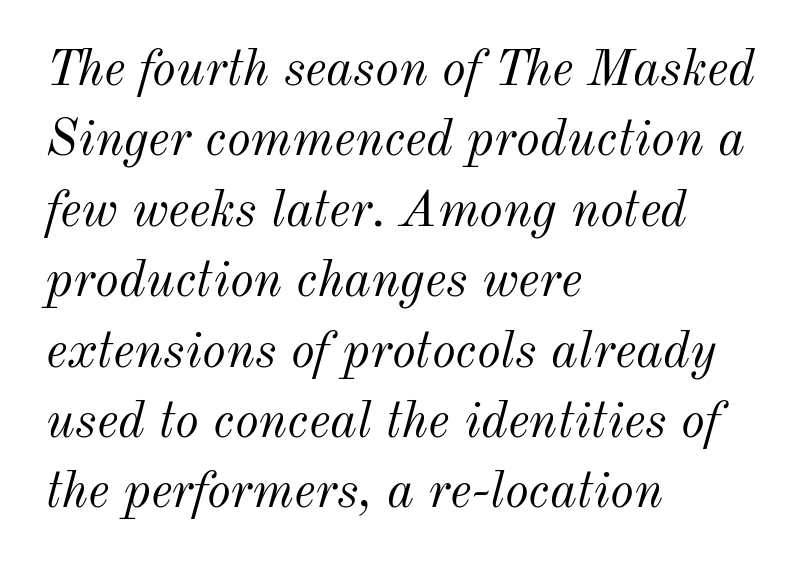
The passage shown leans; its letterforms are oblique. A typesetter would call this zero additional tracking. Is this a fixed-width face? No — the glyphs have proportional, varying widths. Baseline-to-baseline distance is the conventional proportion of letter height.
